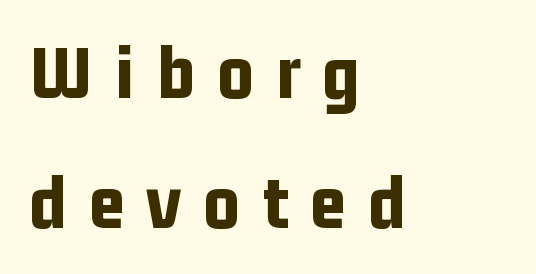
The image shows 78 px bold, condensed sans-serif type, upright; set left-aligned, normal line spacing (1.67x), unusually wide letter spacing (+0.28 em), not underlined; low stroke contrast and a medium x-height.
